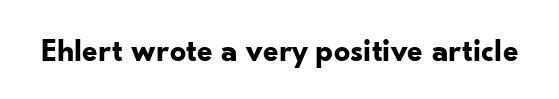
{"serif": "no", "italic": "no", "bold": "yes", "weight": "bold", "width": "normal", "stroke_contrast": "low", "x_height": "small", "monospaced": "no", "underline": "no", "letter_spacing": "normal", "letter_spacing_em": 0.0, "glyph_px": 32}
